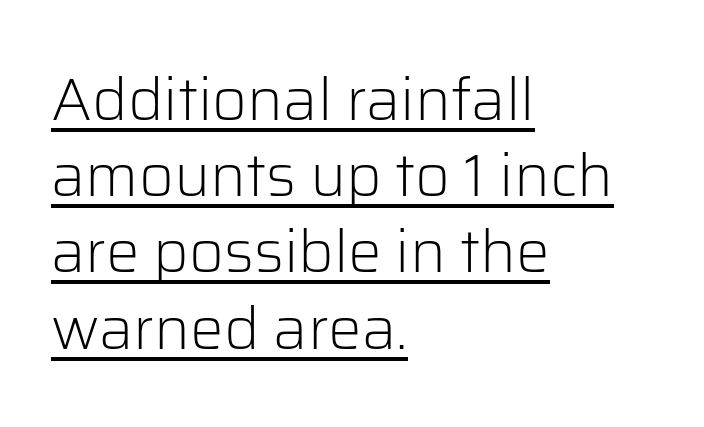
This sample has the flowing, uneven cadence of proportional lettering. This is roman type, the default non-slanted kind. Line spacing here is normal. Typeset ragged right — the left edge is the straight one.
